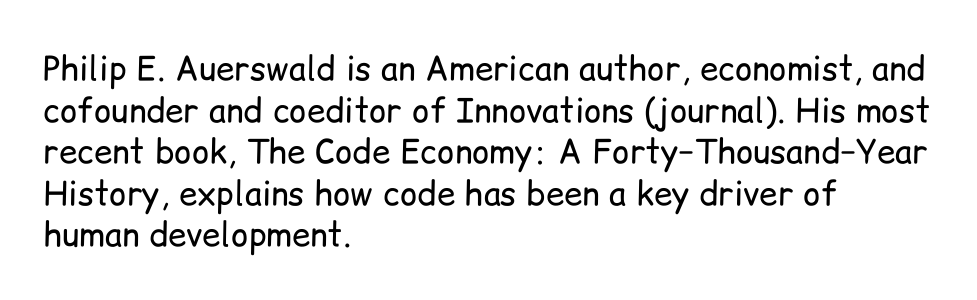
Q: Is the text bold? A: No.
Q: Is the text italic (slanted)? A: No, it is upright.
Q: Is the typeface a serif or a sans-serif typeface? A: Sans-serif.
Q: Is the text underlined? A: No.
Q: How is the paragraph aligned? A: Left-aligned.
Q: Is the spacing between letters normal or unusually wide? A: Normal.
Q: Is the spacing between lines tight, normal or loose? A: Normal.
Q: Width (condensed, normal, or wide)? A: Normal.
Q: Stroke contrast? A: Low.
Q: x-height? A: Medium.
Q: Monospaced? A: No.
